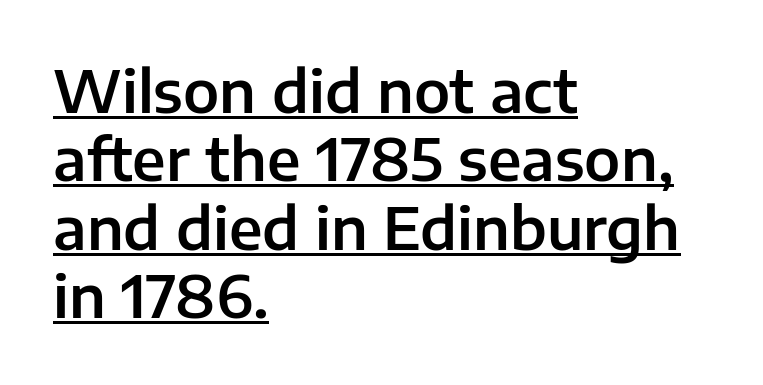
{"serif": "no", "italic": "no", "width": "normal", "stroke_contrast": "low", "x_height": "medium", "monospaced": "no", "underline": "yes", "align": "left", "line_spacing_ratio": 1.18, "letter_spacing": "normal", "letter_spacing_em": 0.0, "glyph_px": 58}
